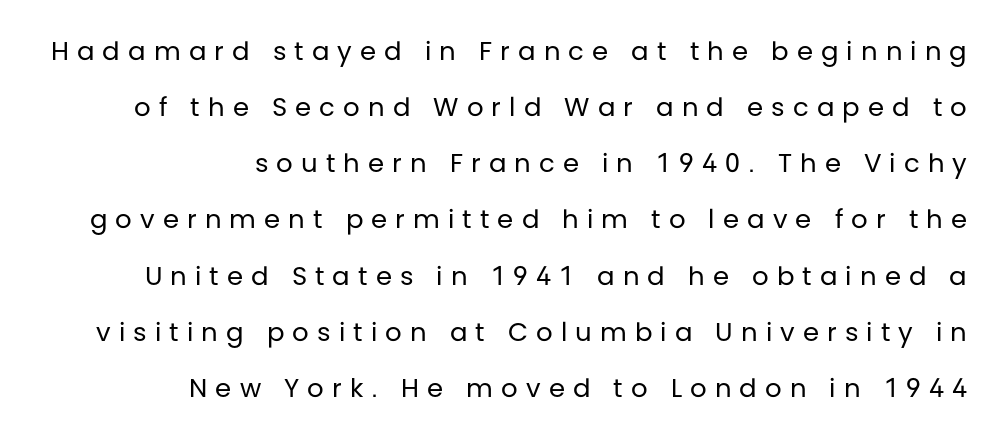
Vertically, the passage feels expansive, rows floating well apart. You can tell it's not italic because the verticals are truly vertical. In terms of letterspacing, this is a distinctly airy, spread setting. Weight: in the light-to-regular range.
